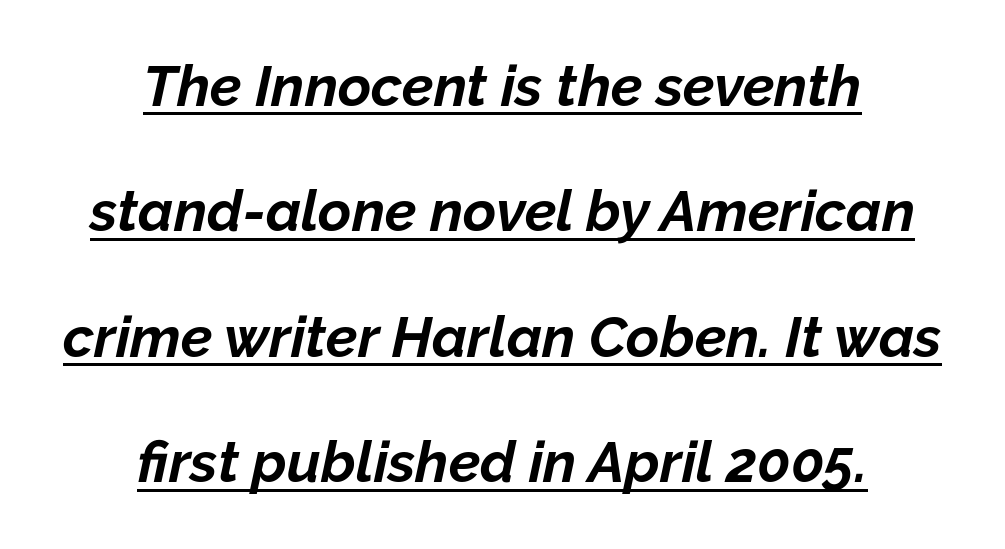
Q: Is the text bold? A: Yes.
Q: Is the text italic (slanted)? A: Yes, it leans right by about 12 degrees.
Q: Is the text underlined? A: Yes.
Q: How is the paragraph aligned? A: Centered.
Q: Is the spacing between letters normal or unusually wide? A: Normal.
Q: Is the spacing between lines tight, normal or loose? A: Loose.
Q: Width (condensed, normal, or wide)? A: Normal.
Q: Stroke contrast? A: Low.
Q: x-height? A: Medium.
Q: Monospaced? A: No.
